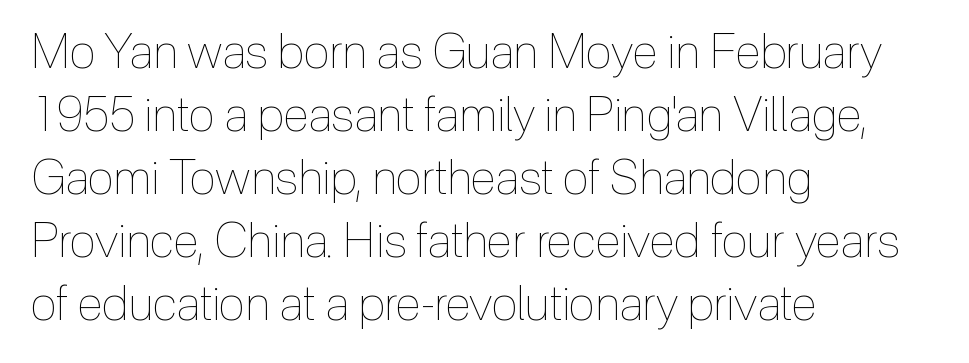
Q: Is the text bold? A: No.
Q: Is the text italic (slanted)? A: No, it is upright.
Q: Is the text underlined? A: No.
Q: How is the paragraph aligned? A: Left-aligned.
Q: Is the spacing between letters normal or unusually wide? A: Normal.
Q: Is the spacing between lines tight, normal or loose? A: Normal.
Q: Width (condensed, normal, or wide)? A: Condensed.
Q: x-height? A: Medium.
Q: Monospaced? A: No.
